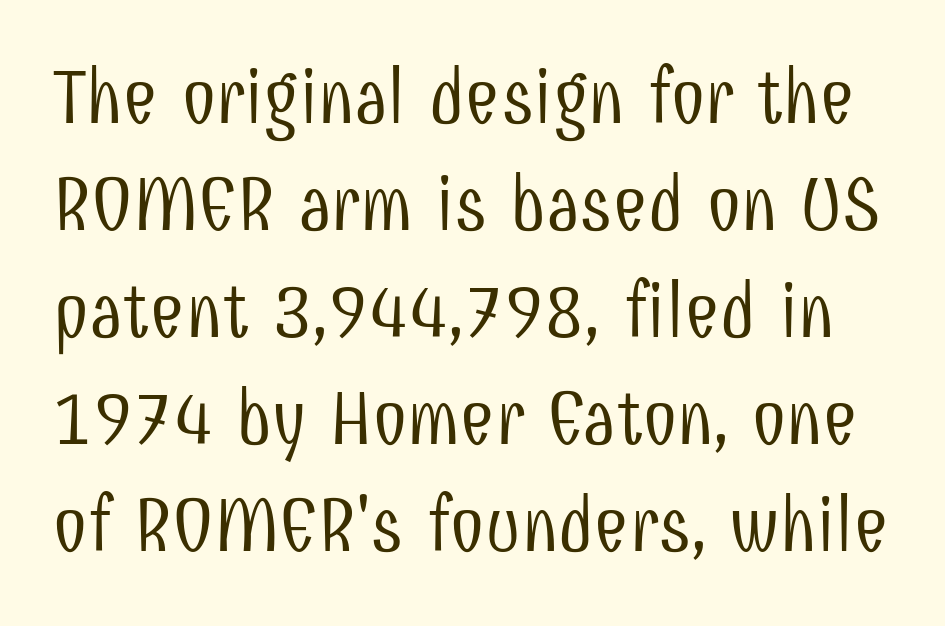
Note the varied advance widths — an 'i' is clearly narrower than an 'm'. What kind of face is this? One without serifs — a sans. Characters remain perfectly vertical along every line. This is not heavy type; no bold has been used. The horizontal fit of the characters is conventional and even.
